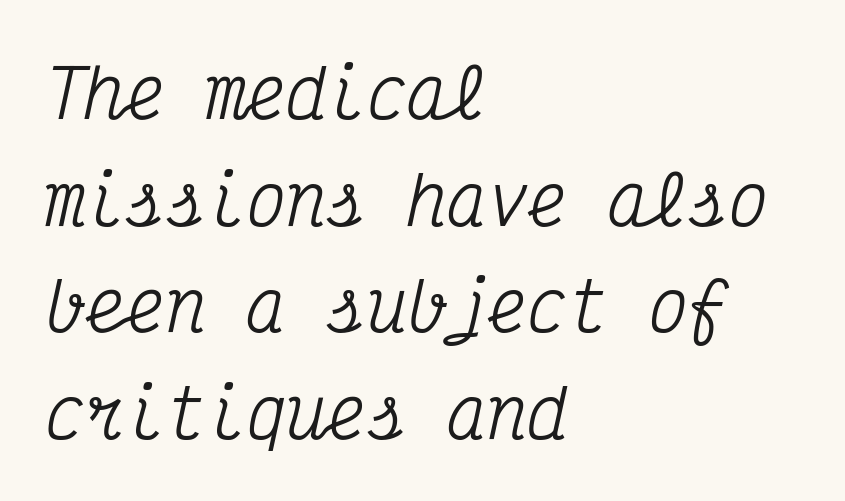
A typesetter would call this monospace, since all characters share one set width. Font category for this specimen: serif. Evenly set lines give the paragraph a standard silhouette. Words appear dense and cohesive because spacing is normal.
